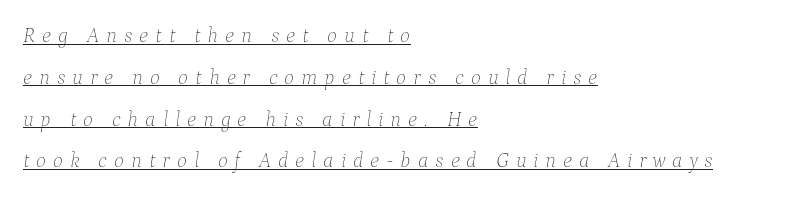
The image shows 21 px text type, italic (leaning right); set left-aligned, loose line spacing (1.99x), unusually wide letter spacing (+0.33 em), underlined.
